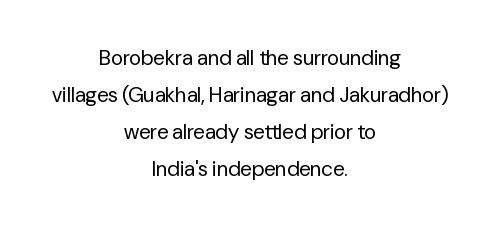
Q: Is the text bold? A: No.
Q: Is the text italic (slanted)? A: No, it is upright.
Q: Is the text underlined? A: No.
Q: How is the paragraph aligned? A: Centered.
Q: Is the spacing between letters normal or unusually wide? A: Normal.
